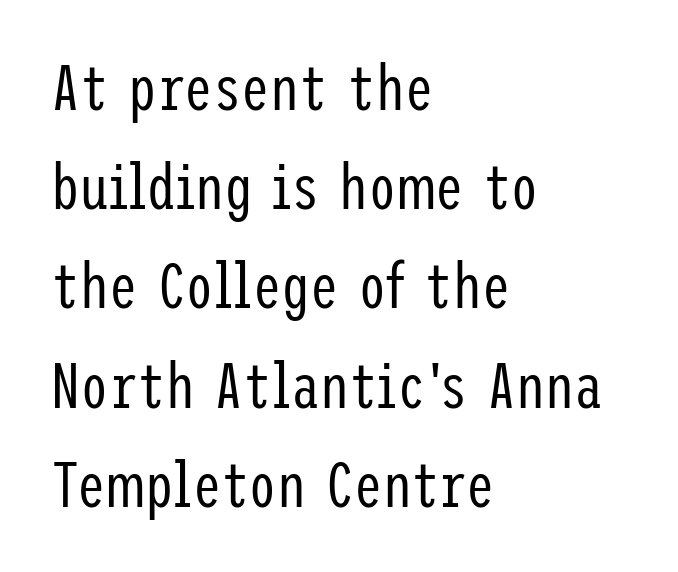
Font category for this specimen: sans-serif. Leftover space on each line is placed entirely after the last word. The specimen omits any rule beneath the text block's lines. Style check: upright.
